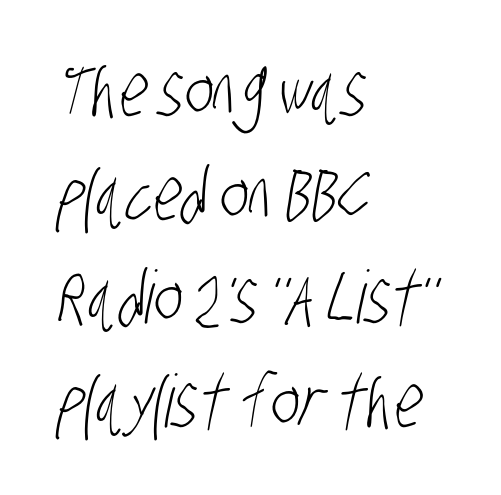
Q: Is the text bold? A: No.
Q: Is the typeface a serif or a sans-serif typeface? A: Sans-serif.
Q: Is the text underlined? A: No.
Q: How is the paragraph aligned? A: Left-aligned.
Q: Is the spacing between letters normal or unusually wide? A: Normal.
Q: Is the spacing between lines tight, normal or loose? A: Normal.
Q: Width (condensed, normal, or wide)? A: Condensed.
Q: Stroke contrast? A: Low.
Q: x-height? A: Large.
Q: Monospaced? A: No.
